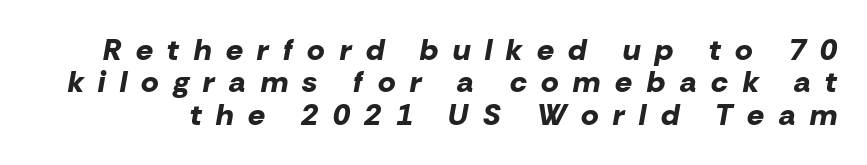
The letters advance in unequal steps, a hallmark of proportional type. Caption: bold face, heavy strokes. Clear beneath every line of the passage. Reading down the column, the eye jumps only a short way to each next line. Characters are canted at an angle relative to the baseline's perpendicular. The tracking reads as deliberately expanded to a designer's eye.
